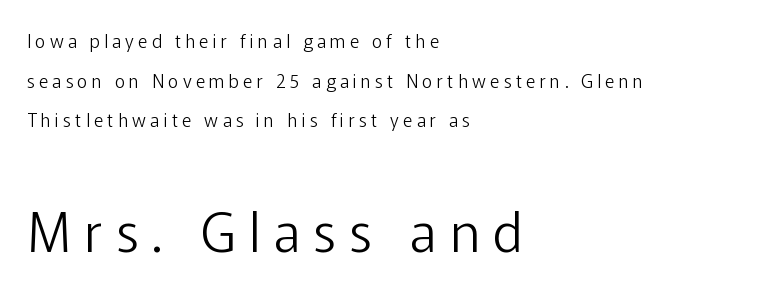
{"serif": "no", "italic": "no", "bold": "no", "weight": "light", "width": "normal", "stroke_contrast": "low", "x_height": "medium", "monospaced": "no", "underline": "no", "align": "left", "line_spacing": "loose", "line_spacing_ratio": 2.2, "letter_spacing": "wide", "letter_spacing_em": 0.24, "larger_block": "second", "size_ratio": 3.0, "glyph_px": 54}
